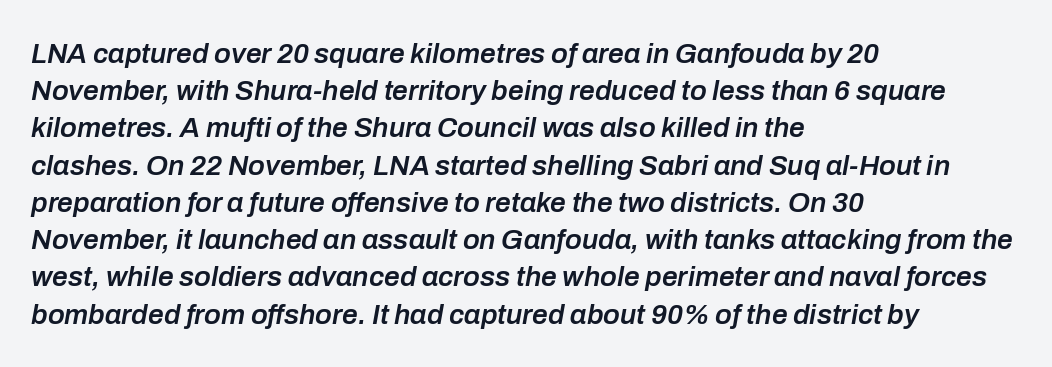
{"italic": "yes", "lean": "right", "slant_degrees": 10, "bold": "semi", "weight": "semibold", "width": "normal", "stroke_contrast": "low", "x_height": "medium", "monospaced": "no", "underline": "no", "align": "left", "line_spacing": "normal", "line_spacing_ratio": 1.33, "letter_spacing": "normal", "letter_spacing_em": 0.0, "glyph_px": 28}
